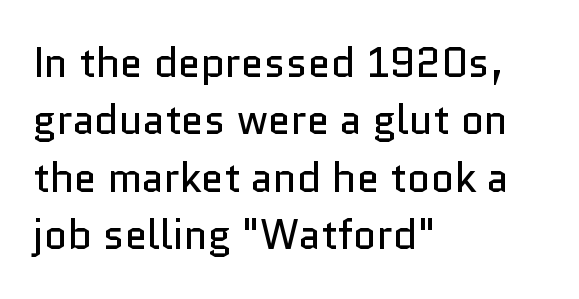
The image shows 41 px regular-weight sans-serif type, upright; set left-aligned, normal line spacing (1.4x), normal letter spacing, not underlined; low stroke contrast and a medium x-height.
